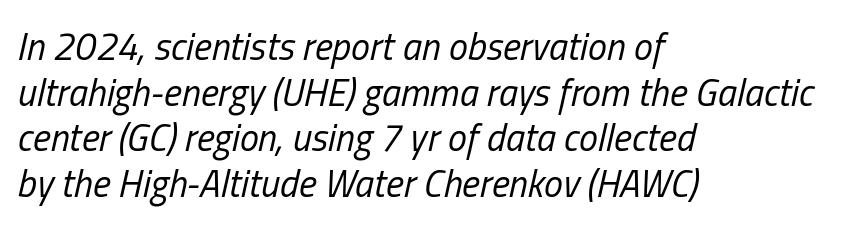
Looks like regular typesetting: each glyph gets only the width it needs. Designer's note — italics engaged. The space directly below the letters is spotless. Words appear dense and cohesive because spacing is normal.
